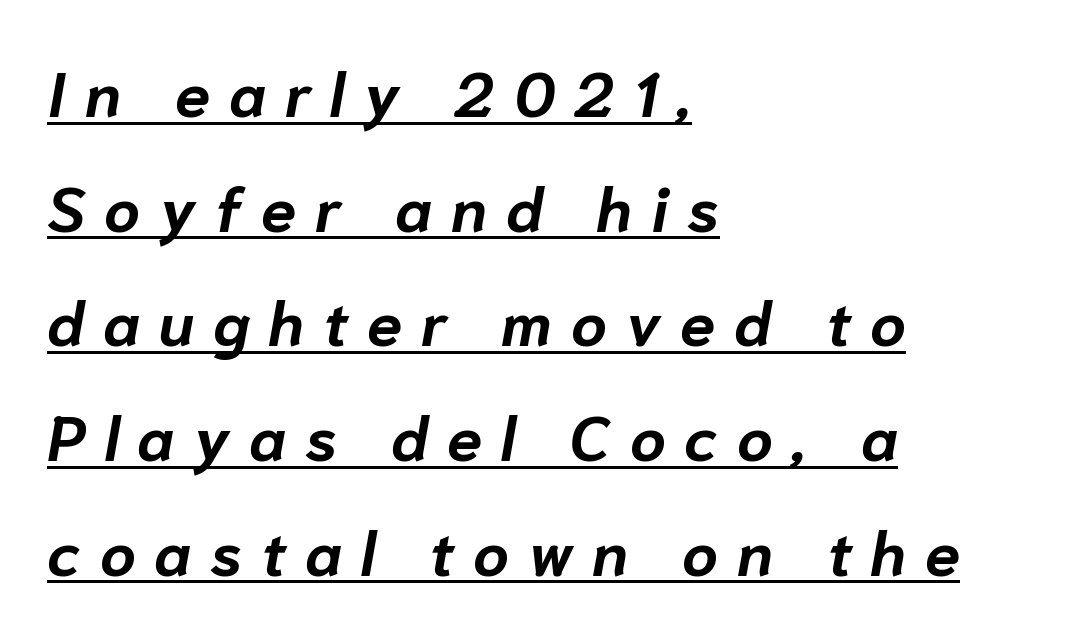
Q: Is the text bold? A: Yes.
Q: Is the text italic (slanted)? A: Yes, it leans right by about 10 degrees.
Q: Is the text underlined? A: Yes.
Q: How is the paragraph aligned? A: Left-aligned.
Q: Is the spacing between letters normal or unusually wide? A: Unusually wide.
Q: Width (condensed, normal, or wide)? A: Normal.
Q: Stroke contrast? A: Low.
Q: x-height? A: Medium.
Q: Monospaced? A: No.
